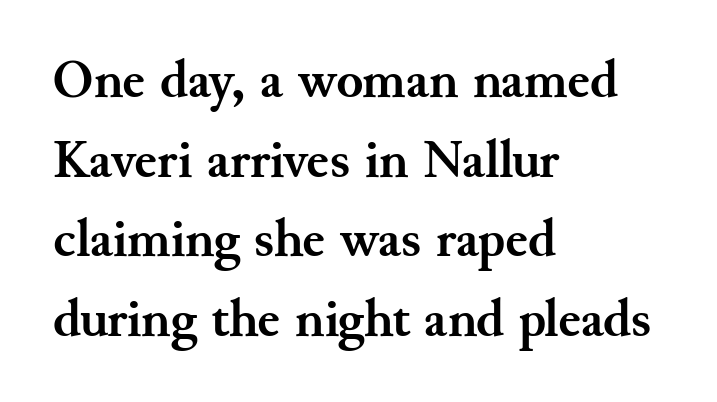
{"serif": "yes", "italic": "no", "bold": "yes", "weight": "semibold", "width": "normal", "stroke_contrast": "medium", "x_height": "small", "monospaced": "no", "underline": "no", "align": "left", "line_spacing": "normal", "line_spacing_ratio": 1.45, "letter_spacing": "normal", "letter_spacing_em": 0.0, "glyph_px": 55}
